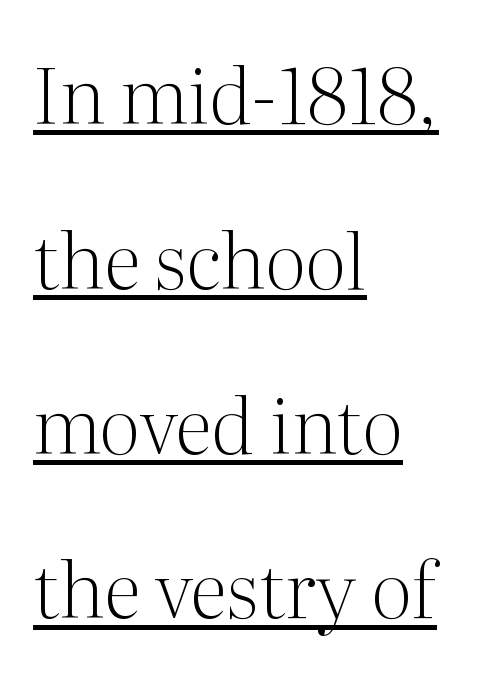
The face used here appears with an underline applied. Is this a fixed-width face? No — the glyphs have proportional, varying widths. The paragraph has a hard left edge and a soft right edge. Vertically, the passage feels expansive, rows floating well apart.
